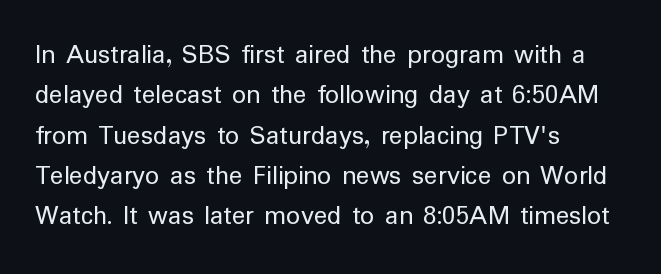
This sample is left-justified, so line endings fall wherever the words run out. Tracking value appears to be zero — textbook default spacing. Serifs: no, the terminals of the letterforms are clean. A light-to-regular cut is what we see here. The letters advance in unequal steps, a hallmark of proportional type.
